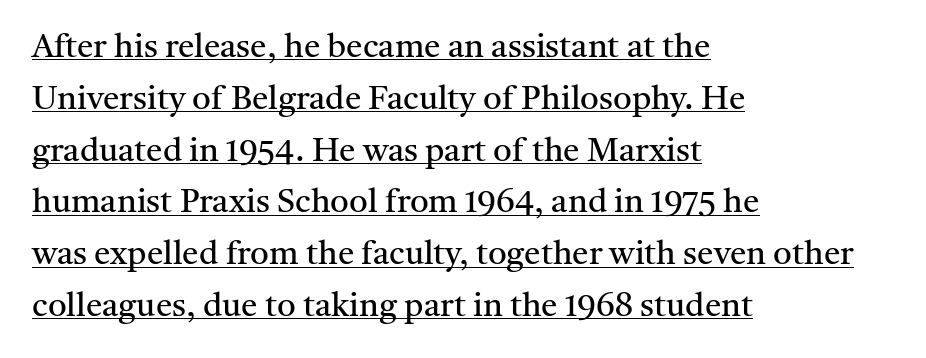
{"serif": "yes", "italic": "no", "bold": "no", "weight": "regular", "width": "normal", "stroke_contrast": "medium", "x_height": "medium", "monospaced": "no", "underline": "yes", "align": "left", "line_spacing": "normal", "line_spacing_ratio": 1.57, "letter_spacing": "normal", "letter_spacing_em": 0.0, "glyph_px": 33}
